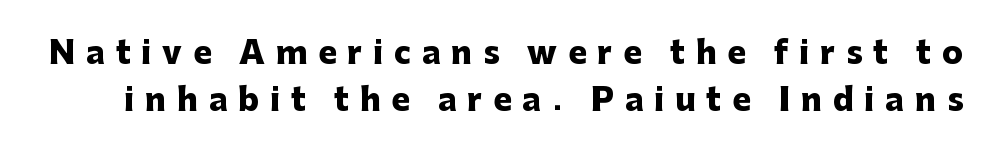
The image shows 31 px heavy sans-serif type, upright; set normal line spacing (1.52x), unusually wide letter spacing (+0.35 em), not underlined; low stroke contrast and a medium x-height.
